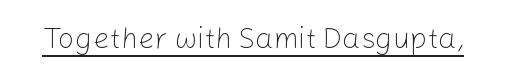
{"serif": "no", "italic": "no", "bold": "no", "weight": "light", "width": "normal", "stroke_contrast": "low", "x_height": "medium", "monospaced": "no", "underline": "yes", "letter_spacing": "normal", "letter_spacing_em": 0.0, "glyph_px": 29}
